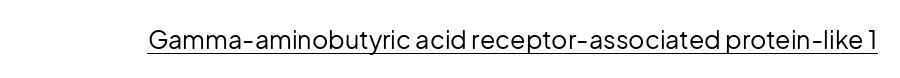
Q: Is the text bold? A: No.
Q: Is the text italic (slanted)? A: No, it is upright.
Q: Is the text underlined? A: Yes.
Q: Is the spacing between letters normal or unusually wide? A: Normal.
